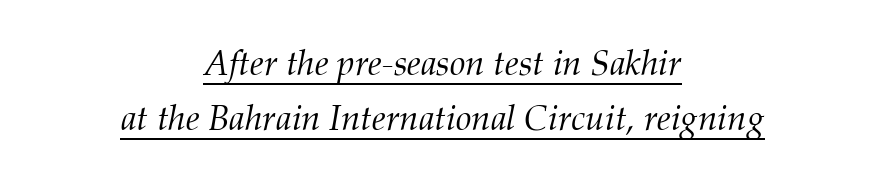
The image shows 35 px light serif type, italic (leaning right); set centered, normal line spacing (1.56x), normal letter spacing, underlined; medium stroke contrast and a medium x-height.
